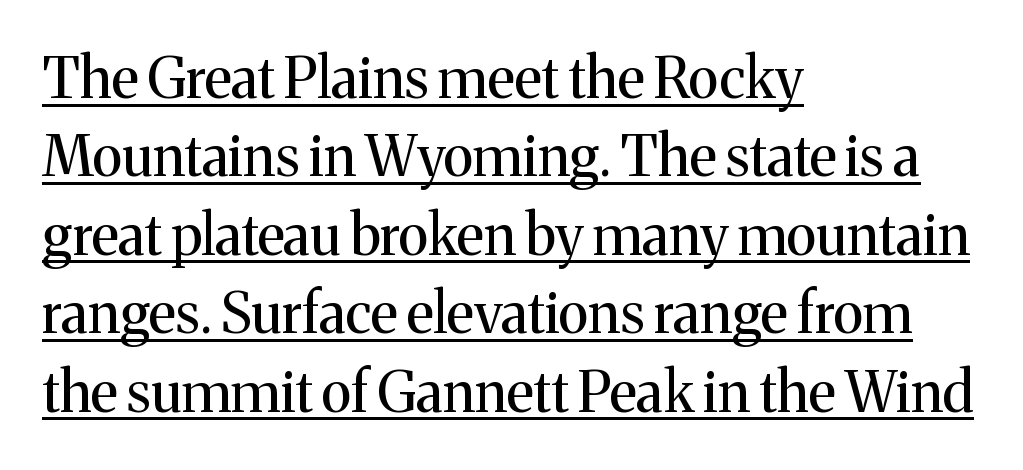
No extra ink here — the face is not bold. Compared with typical body copy, the letter spacing here is the same. The letters carry serifs — small finishing strokes at the ends of their stems. Successive baselines arrive at the customary interval. Each letter keeps its own natural width here, so spacing adapts to shape.
